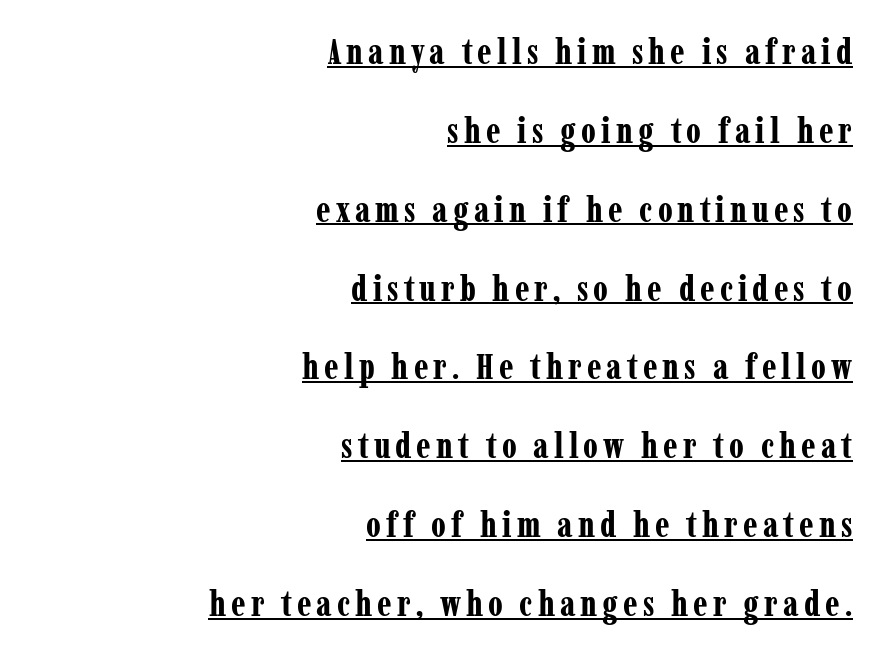
Q: Is the text bold? A: Yes.
Q: Is the text italic (slanted)? A: No, it is upright.
Q: Is the typeface a serif or a sans-serif typeface? A: Serif.
Q: Is the text underlined? A: Yes.
Q: How is the paragraph aligned? A: Right-aligned.
Q: Is the spacing between lines tight, normal or loose? A: Loose.
Q: Width (condensed, normal, or wide)? A: Condensed.
Q: Stroke contrast? A: Low.
Q: x-height? A: Medium.
Q: Monospaced? A: No.
